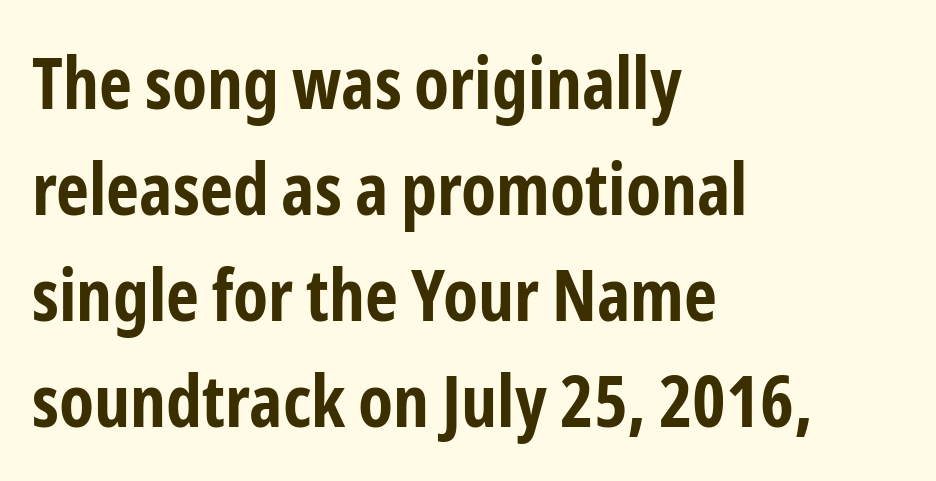
Q: Is the text bold? A: Yes.
Q: Is the text italic (slanted)? A: No, it is upright.
Q: Is the typeface a serif or a sans-serif typeface? A: Sans-serif.
Q: Is the text underlined? A: No.
Q: How is the paragraph aligned? A: Left-aligned.
Q: Is the spacing between letters normal or unusually wide? A: Normal.
Q: Is the spacing between lines tight, normal or loose? A: Normal.
Q: Width (condensed, normal, or wide)? A: Condensed.
Q: Stroke contrast? A: Low.
Q: x-height? A: Medium.
Q: Monospaced? A: No.
